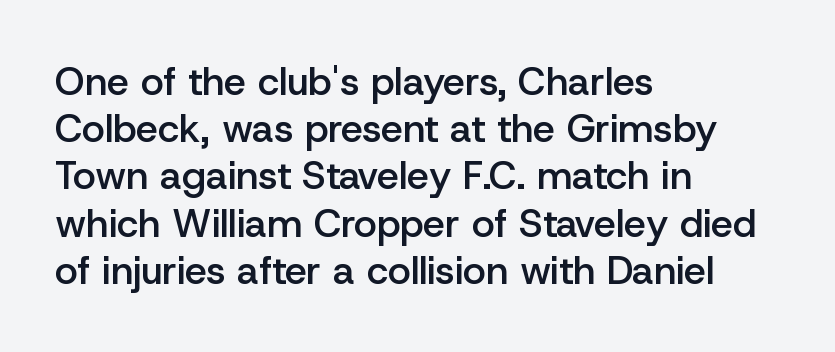
{"serif": "no", "italic": "no", "bold": "semi", "weight": "semibold", "width": "normal", "stroke_contrast": "low", "x_height": "medium", "monospaced": "no", "underline": "no", "align": "left", "line_spacing_ratio": 1.21, "letter_spacing": "normal", "letter_spacing_em": 0.0, "glyph_px": 39}
